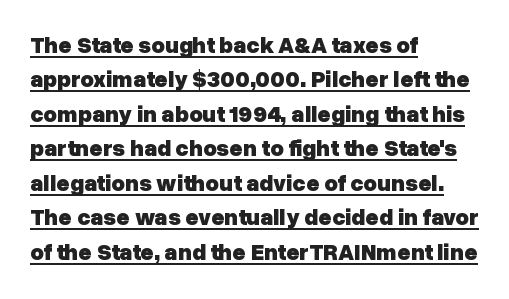
{"italic": "no", "bold": "yes", "underline": "yes", "align": "left", "line_spacing": "normal", "line_spacing_ratio": 1.5, "letter_spacing": "normal", "letter_spacing_em": 0.0, "glyph_px": 23}
